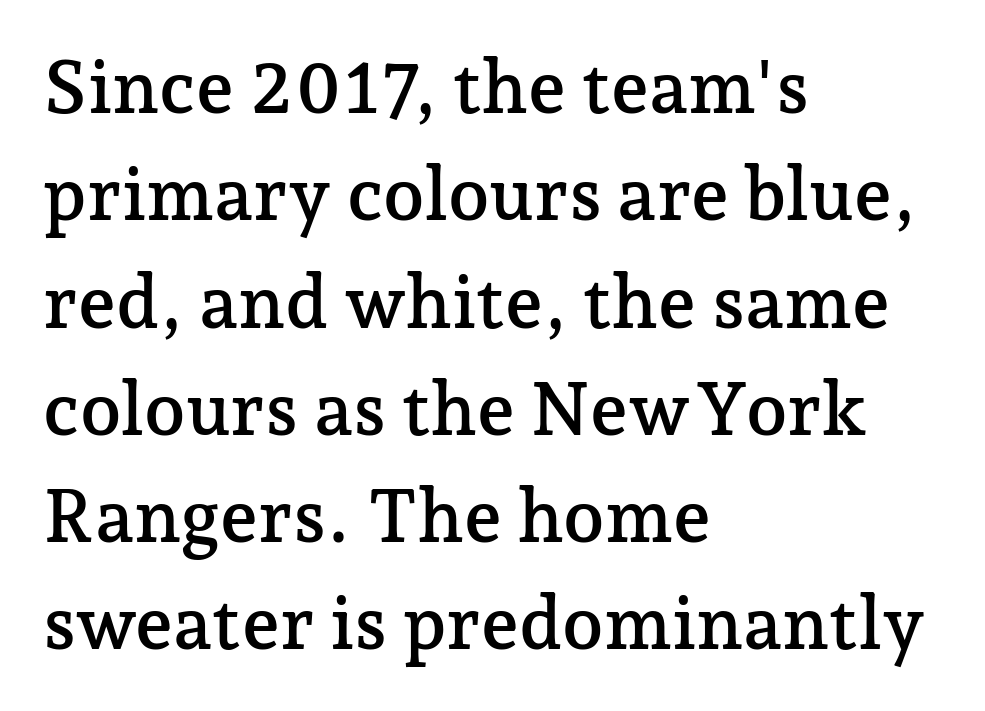
Q: Is the text italic (slanted)? A: No, it is upright.
Q: Is the typeface a serif or a sans-serif typeface? A: Serif.
Q: Is the text underlined? A: No.
Q: How is the paragraph aligned? A: Left-aligned.
Q: Is the spacing between letters normal or unusually wide? A: Normal.
Q: Is the spacing between lines tight, normal or loose? A: Normal.
Q: Width (condensed, normal, or wide)? A: Normal.
Q: Stroke contrast? A: Low.
Q: x-height? A: Medium.
Q: Monospaced? A: No.
